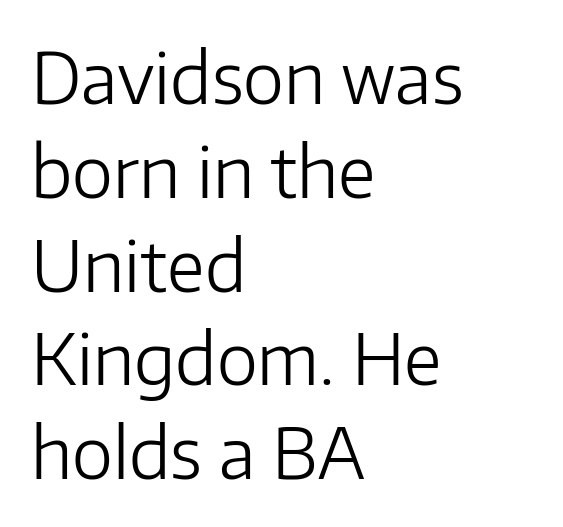
{"serif": "no", "italic": "no", "bold": "no", "weight": "light", "width": "normal", "stroke_contrast": "low", "x_height": "medium", "monospaced": "no", "underline": "no", "align": "left", "line_spacing": "normal", "line_spacing_ratio": 1.34, "letter_spacing": "normal", "letter_spacing_em": 0.0, "glyph_px": 70}
